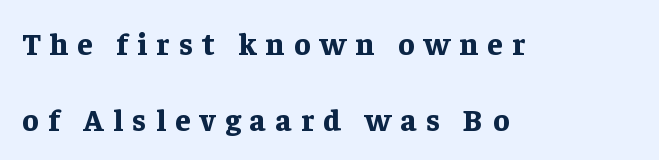
{"serif": "yes", "italic": "no", "bold": "yes", "weight": "bold", "width": "normal", "stroke_contrast": "low", "x_height": "medium", "monospaced": "no", "underline": "no", "align": "left", "line_spacing": "loose", "line_spacing_ratio": 2.45, "letter_spacing": "wide", "letter_spacing_em": 0.3, "glyph_px": 31}
